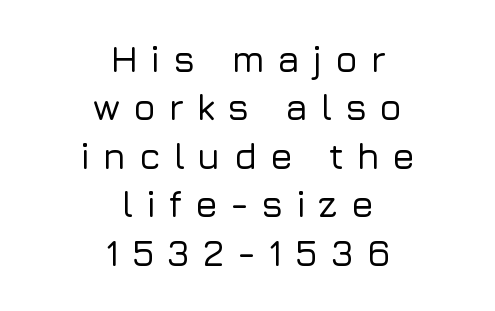
Q: Is the text italic (slanted)? A: No, it is upright.
Q: Is the typeface a serif or a sans-serif typeface? A: Sans-serif.
Q: Is the text underlined? A: No.
Q: How is the paragraph aligned? A: Centered.
Q: Is the spacing between letters normal or unusually wide? A: Unusually wide.
Q: Is the spacing between lines tight, normal or loose? A: Normal.
Q: Width (condensed, normal, or wide)? A: Normal.
Q: Stroke contrast? A: Low.
Q: x-height? A: Medium.
Q: Monospaced? A: No.
